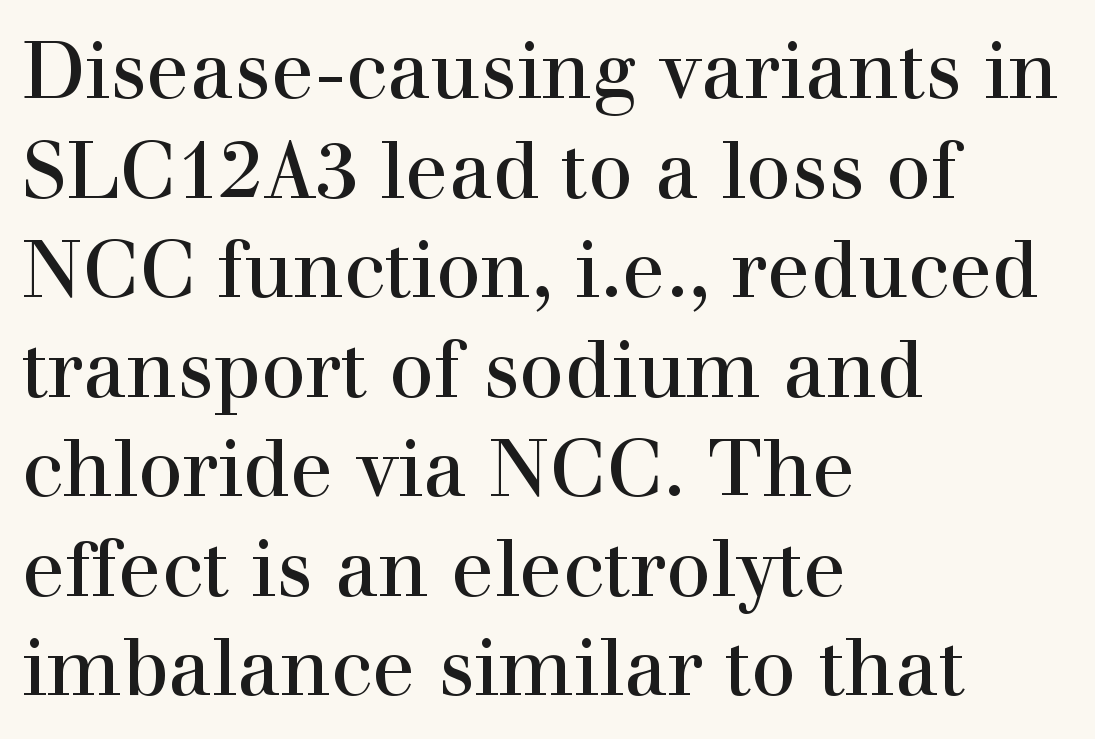
{"serif": "yes", "italic": "no", "bold": "no", "weight": "regular", "width": "normal", "stroke_contrast": "high", "x_height": "medium", "monospaced": "no", "underline": "no", "align": "left", "line_spacing": "normal", "line_spacing_ratio": 1.26, "letter_spacing": "normal", "letter_spacing_em": 0.0, "glyph_px": 79}
